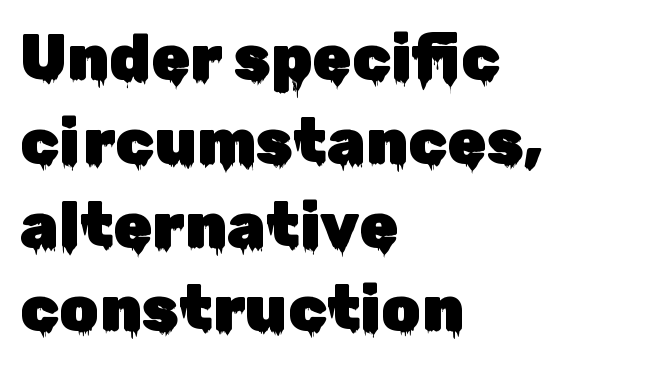
{"serif": "no", "italic": "no", "width": "normal", "stroke_contrast": "low", "x_height": "medium", "monospaced": "no", "underline": "no", "align": "left", "line_spacing": "normal", "line_spacing_ratio": 1.33, "letter_spacing": "normal", "letter_spacing_em": 0.0, "glyph_px": 63}
